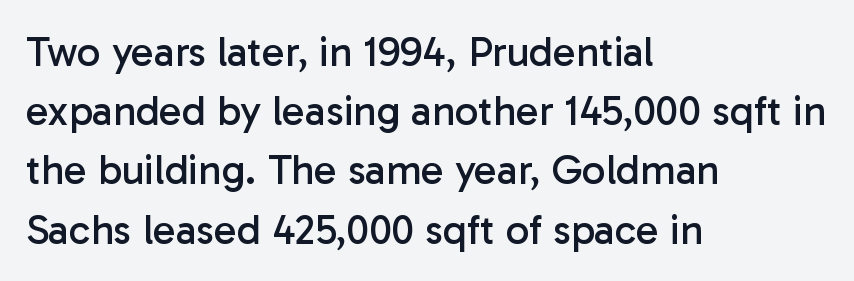
A classic flush-left, rag-right setting is used for this passage. A typesetter would mark this as roman, not italic. Here the glyphs are tracked normally, forming tight word shapes. No heavy texture on the line: the type isn't bold.
